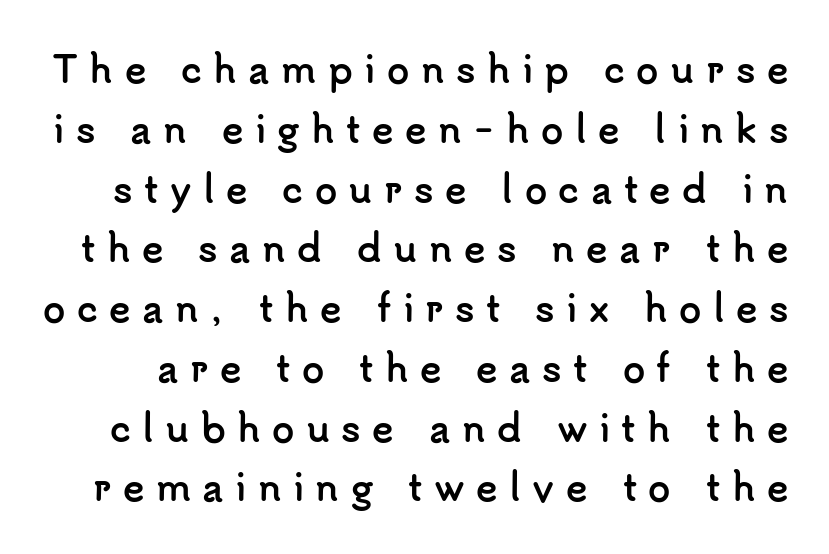
Q: Is the text bold? A: Yes.
Q: Is the text italic (slanted)? A: No, it is upright.
Q: Is the typeface a serif or a sans-serif typeface? A: Sans-serif.
Q: Is the text underlined? A: No.
Q: Is the spacing between letters normal or unusually wide? A: Unusually wide.
Q: Is the spacing between lines tight, normal or loose? A: Normal.
Q: Width (condensed, normal, or wide)? A: Normal.
Q: Stroke contrast? A: Low.
Q: x-height? A: Small.
Q: Monospaced? A: No.
